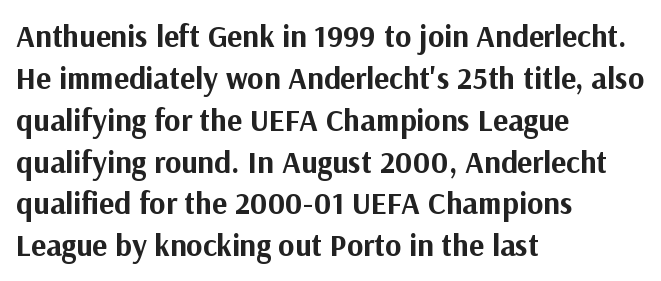
Q: Is the text bold? A: Yes.
Q: Is the text italic (slanted)? A: No, it is upright.
Q: Is the typeface a serif or a sans-serif typeface? A: Sans-serif.
Q: Is the text underlined? A: No.
Q: How is the paragraph aligned? A: Left-aligned.
Q: Is the spacing between letters normal or unusually wide? A: Normal.
Q: Is the spacing between lines tight, normal or loose? A: Normal.
Q: Width (condensed, normal, or wide)? A: Normal.
Q: Stroke contrast? A: Medium.
Q: x-height? A: Medium.
Q: Monospaced? A: No.
